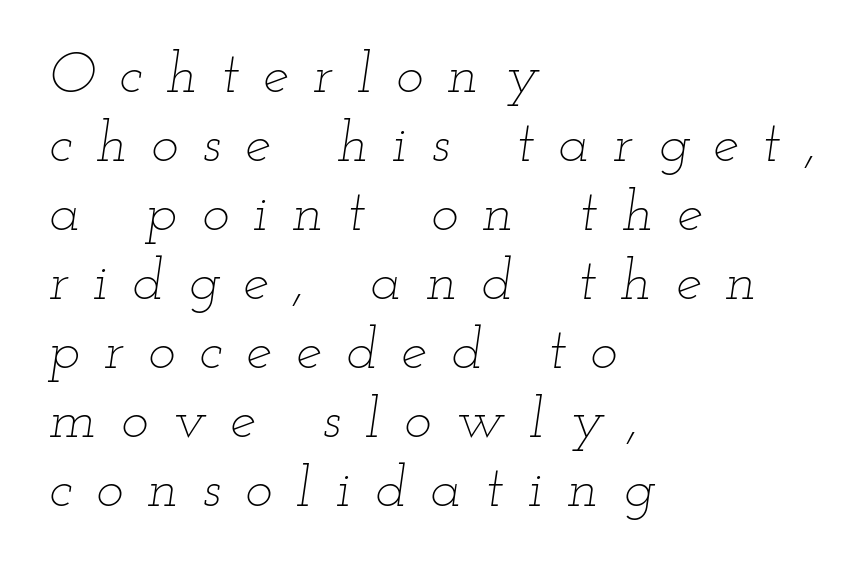
{"italic": "yes", "lean": "right", "slant_degrees": 12, "bold": "no", "weight": "thin", "width": "wide", "stroke_contrast": "low", "x_height": "small", "monospaced": "no", "underline": "no", "align": "left", "line_spacing_ratio": 1.19, "letter_spacing": "wide", "letter_spacing_em": 0.42, "glyph_px": 58}
